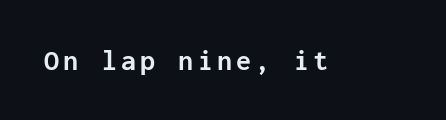
Q: Is the text bold? A: Yes.
Q: Is the text italic (slanted)? A: No, it is upright.
Q: Is the typeface a serif or a sans-serif typeface? A: Sans-serif.
Q: Is the text underlined? A: No.
Q: Width (condensed, normal, or wide)? A: Normal.
Q: Stroke contrast? A: Low.
Q: x-height? A: Medium.
Q: Monospaced? A: Yes.
